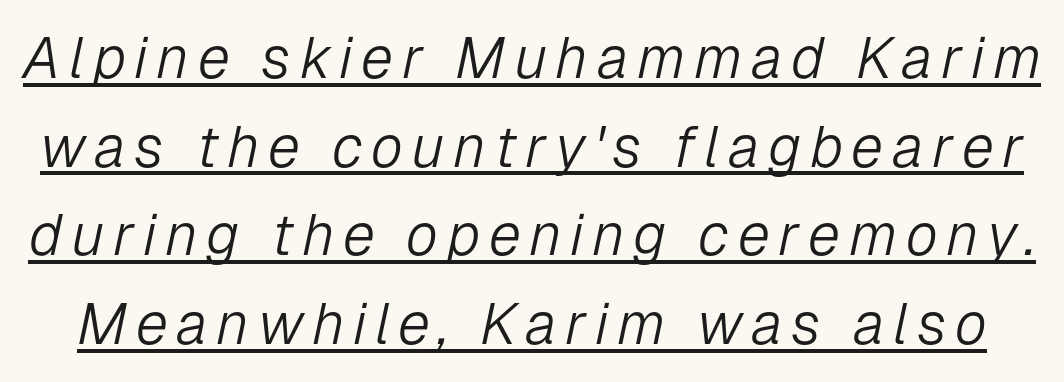
Q: Is the text bold? A: No.
Q: Is the text italic (slanted)? A: Yes, it leans right by about 12 degrees.
Q: Is the text underlined? A: Yes.
Q: Is the spacing between lines tight, normal or loose? A: Normal.
Q: Width (condensed, normal, or wide)? A: Normal.
Q: Stroke contrast? A: Low.
Q: x-height? A: Medium.
Q: Monospaced? A: No.
